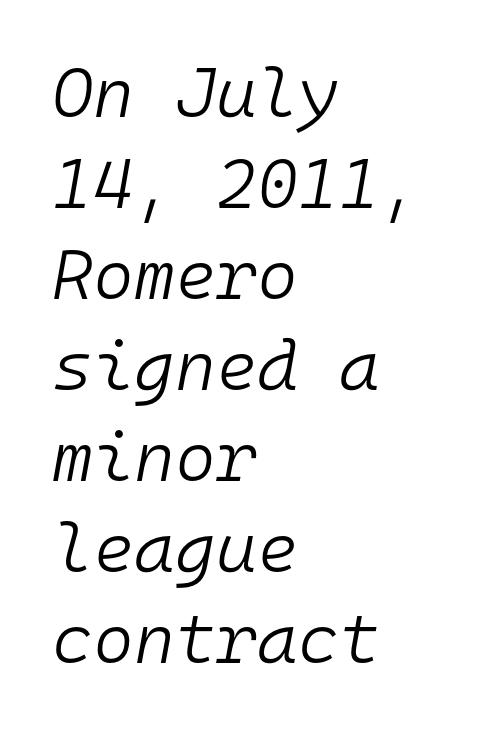
Caption: face not bold, strokes unweighted. If you drew a ruler down the left edge, every line would touch it. Quick note: italic. Spacing verdict: monospaced, one width for all characters.
